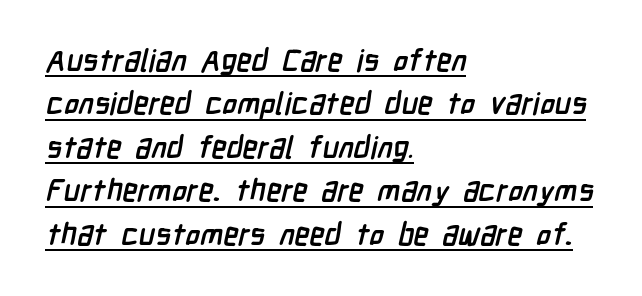
The image shows 31 px semibold, condensed sans-serif type; set left-aligned, normal line spacing (1.4x), normal letter spacing, underlined; low stroke contrast and a medium x-height.
